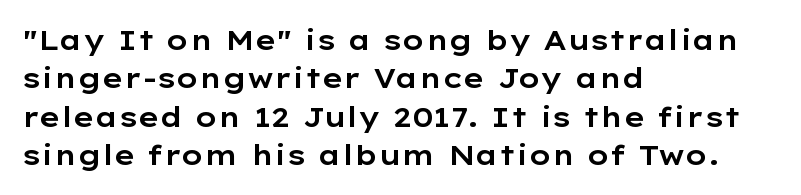
The image shows 28 px wide sans-serif type, upright; set left-aligned, normal line spacing (1.37x), normal letter spacing, not underlined; low stroke contrast and a medium x-height.
